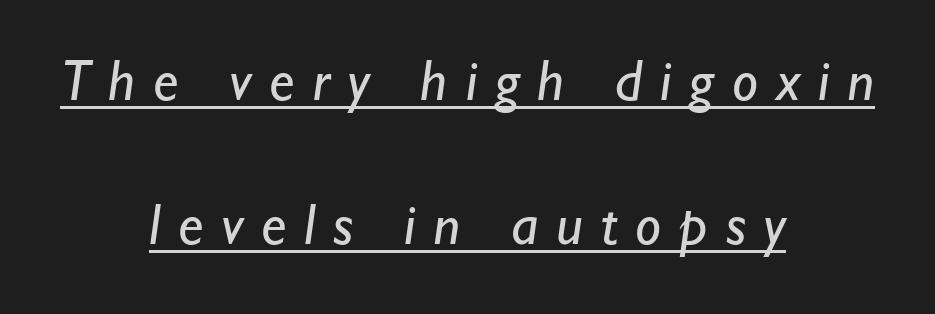
The designer went with a sans here, leaving each stem footless. Alignment: centered. Looks like someone drew a line under every word here. This sample uses expanded letter spacing, leaving extra air between glyphs. You could not count columns in this text — the font is proportionally spaced. Stem width sits at or under what a default text font uses.
